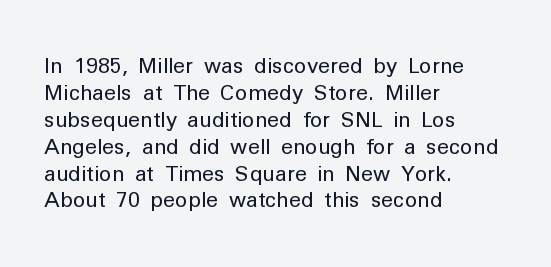
Q: Is the text bold? A: No.
Q: Is the text italic (slanted)? A: No, it is upright.
Q: Is the text underlined? A: No.
Q: How is the paragraph aligned? A: Left-aligned.
Q: Is the spacing between letters normal or unusually wide? A: Normal.
Q: Is the spacing between lines tight, normal or loose? A: Normal.
